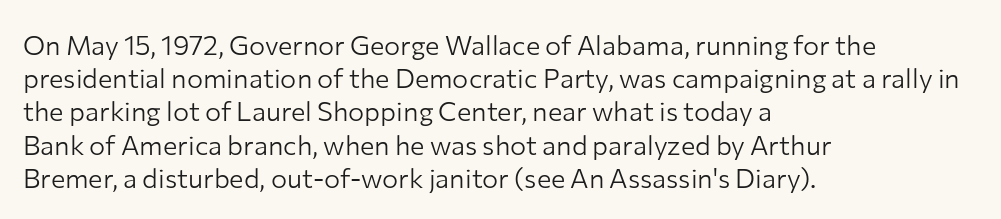
The zone under the glyphs is completely vacant. The passage is arranged the way most books set body copy — flush left. The type sits square on the baseline with zero lean. Weight: in the light-to-regular range. In terms of letterspacing, this is plain default setting.
